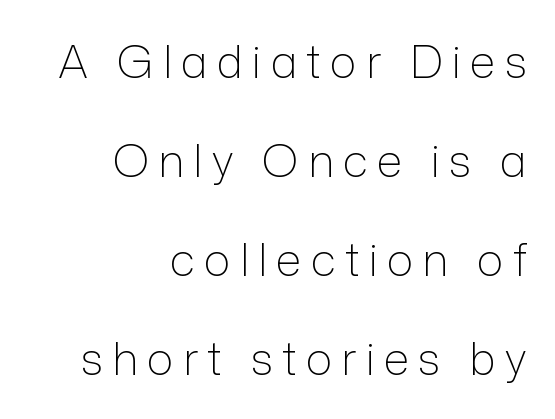
{"serif": "no", "italic": "no", "bold": "no", "weight": "light", "width": "normal", "stroke_contrast": "low", "x_height": "medium", "monospaced": "no", "underline": "no", "align": "right", "line_spacing": "loose", "line_spacing_ratio": 2.2, "letter_spacing": "wide", "letter_spacing_em": 0.2, "glyph_px": 45}
